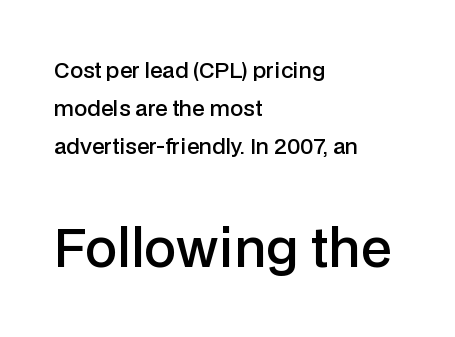
The compositor pushed each line to the left boundary. Is the letter spacing exaggerated? No — it looks like the ordinary default. Here the second block reads like a headline and the first like body copy. Quick note: underline off. A semibold gives these letters moderate extra thickness, short of bold.
